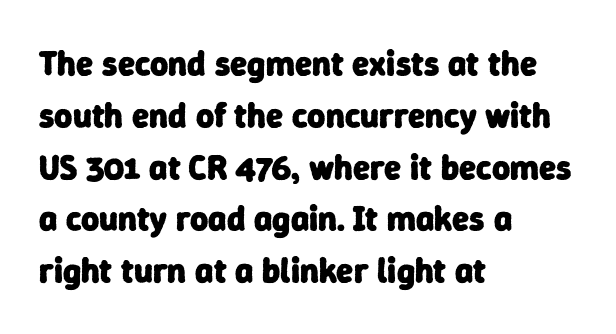
The image shows 35 px heavy sans-serif type; set left-aligned, normal line spacing (1.48x), normal letter spacing, not underlined; low stroke contrast and a medium x-height.
